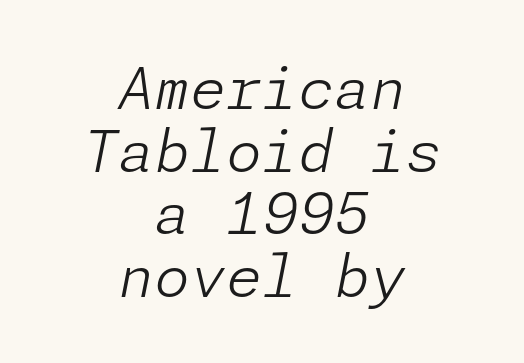
{"italic": "yes", "lean": "right", "slant_degrees": 11, "bold": "no", "weight": "light", "width": "normal", "stroke_contrast": "low", "x_height": "medium", "underline": "no", "align": "center", "line_spacing": "tight", "line_spacing_ratio": 1.08, "letter_spacing": "normal", "letter_spacing_em": 0.0, "glyph_px": 58}
